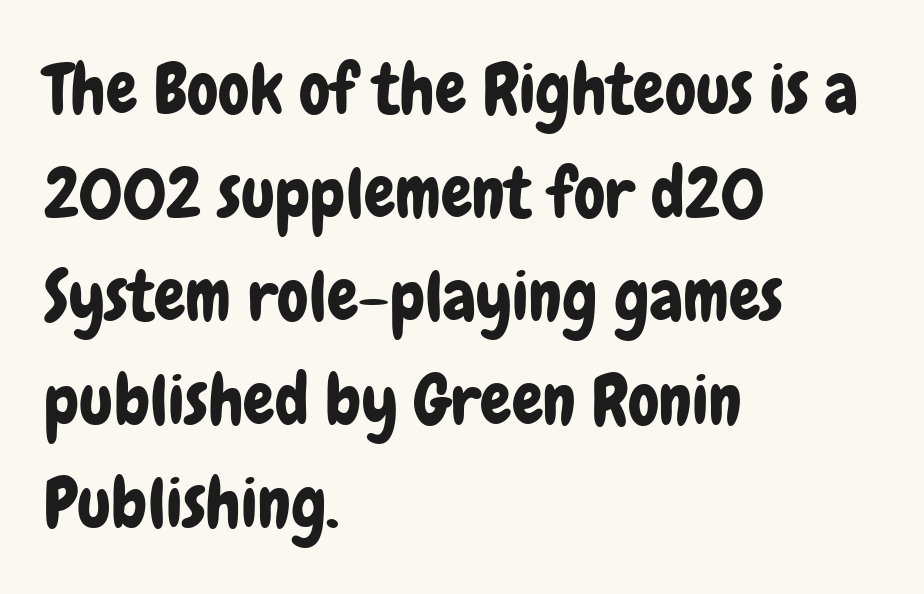
The image shows 70 px condensed sans-serif type, upright; set left-aligned, normal line spacing (1.48x), normal letter spacing, not underlined; low stroke contrast and a medium x-height.
